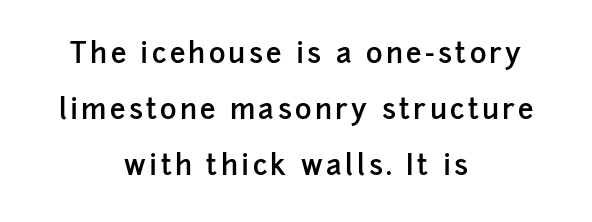
Q: Is the text bold? A: Semi-bold.
Q: Is the text italic (slanted)? A: No, it is upright.
Q: Is the typeface a serif or a sans-serif typeface? A: Sans-serif.
Q: Is the text underlined? A: No.
Q: How is the paragraph aligned? A: Centered.
Q: Is the spacing between lines tight, normal or loose? A: Loose.
Q: Width (condensed, normal, or wide)? A: Normal.
Q: Stroke contrast? A: Low.
Q: x-height? A: Medium.
Q: Monospaced? A: No.
